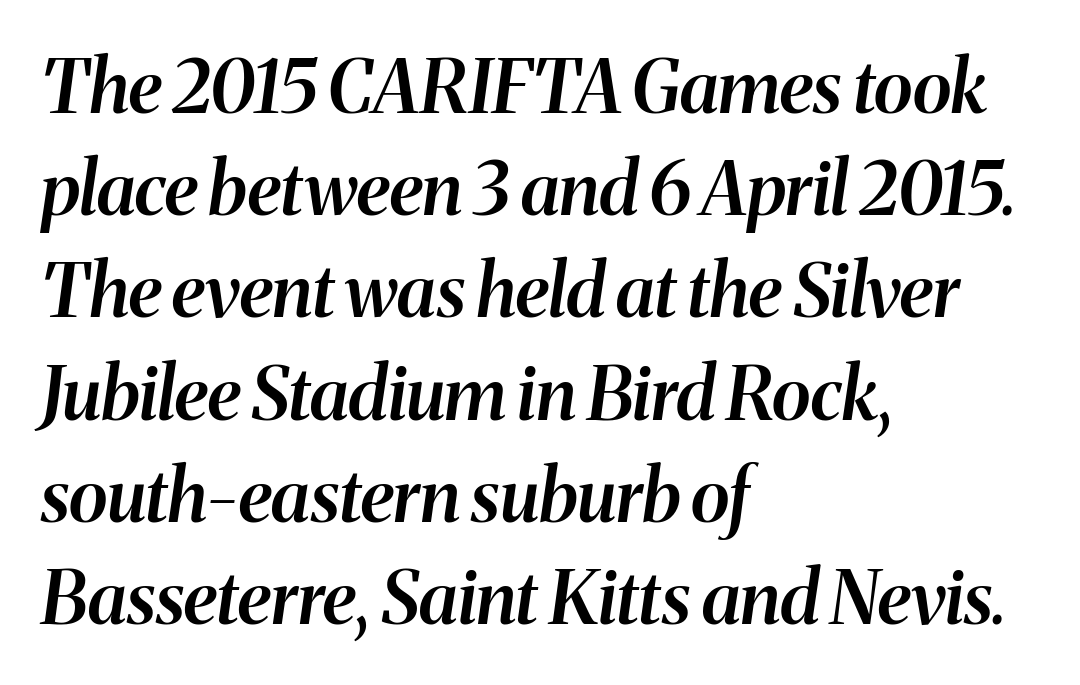
{"italic": "yes", "lean": "right", "slant_degrees": 8, "bold": "semi", "weight": "semibold", "width": "normal", "stroke_contrast": "medium", "x_height": "medium", "monospaced": "no", "underline": "no", "align": "left", "line_spacing": "normal", "line_spacing_ratio": 1.4, "letter_spacing": "normal", "letter_spacing_em": 0.0, "glyph_px": 73}
